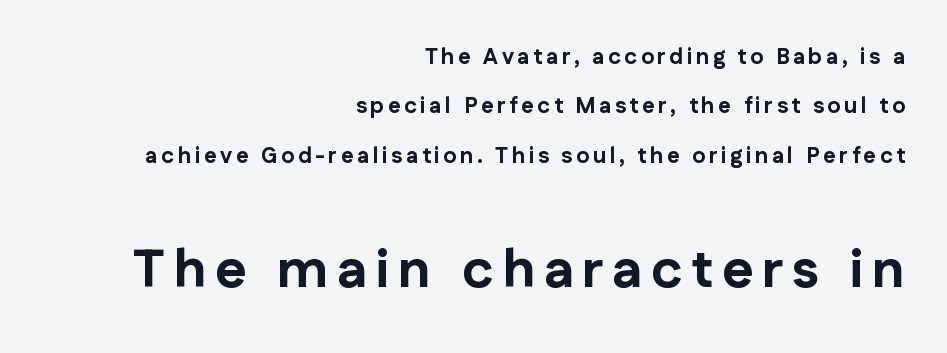
In terms of posture, this sample is upright. Type size steps up from the first block to the second. Set as a true bold cut, around the 700 mark. Each letter keeps its own natural width here, so spacing adapts to shape. The gap between lines stays unmarked. In terms of leading, this rendering errs on the spacious side.
